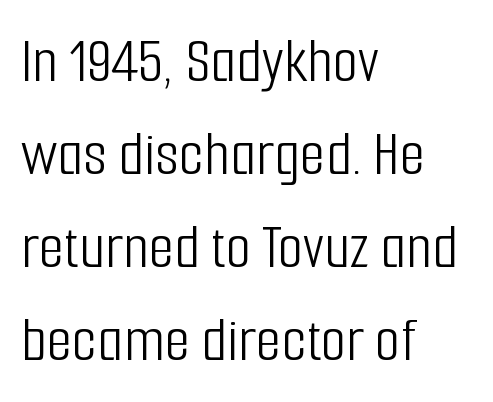
The image shows 66 px light, condensed sans-serif type, upright; set left-aligned, normal line spacing (1.41x), normal letter spacing, not underlined; low stroke contrast and a medium x-height.
